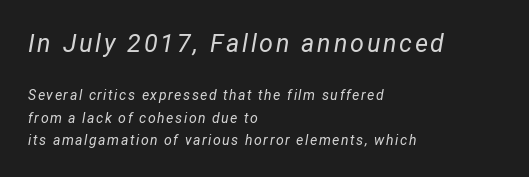
Reading top to bottom, the characters get smaller at the block break. Slanted lettering throughout. The text block is weighted toward the left margin, trailing off unevenly rightward. A normal amount of white space separates one row of letters from the next. Decoration check: the copy has no underline.
